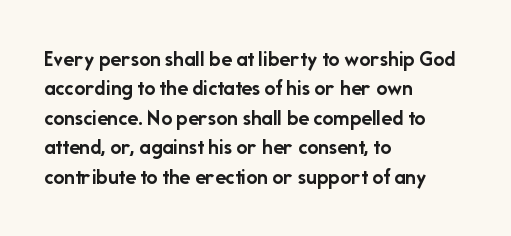
{"italic": "no", "bold": "yes", "underline": "no", "align": "left", "line_spacing": "normal", "line_spacing_ratio": 1.34, "letter_spacing": "normal", "letter_spacing_em": 0.0, "glyph_px": 22}
